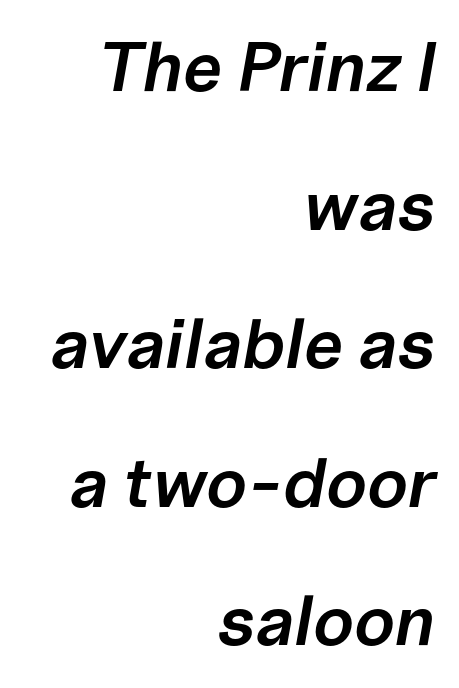
Q: Is the text bold? A: Semi-bold.
Q: Is the text italic (slanted)? A: Yes, it leans right by about 10 degrees.
Q: Is the text underlined? A: No.
Q: How is the paragraph aligned? A: Right-aligned.
Q: Is the spacing between letters normal or unusually wide? A: Normal.
Q: Is the spacing between lines tight, normal or loose? A: Loose.
Q: Width (condensed, normal, or wide)? A: Normal.
Q: Stroke contrast? A: Low.
Q: x-height? A: Medium.
Q: Monospaced? A: No.
